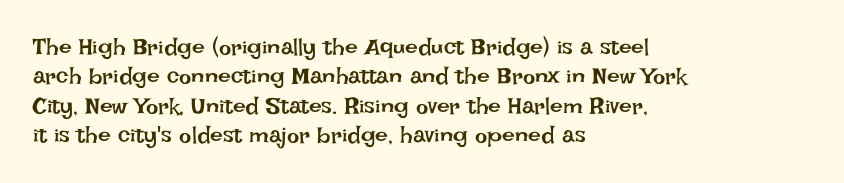
It's the straight-up-and-down kind of type. The face used here is rendered with its standard letterfit. The setting favours the left margin, as ordinary paragraphs usually do. This is not heavy type; no bold has been used. Interline gaps are of average width in this sample.
